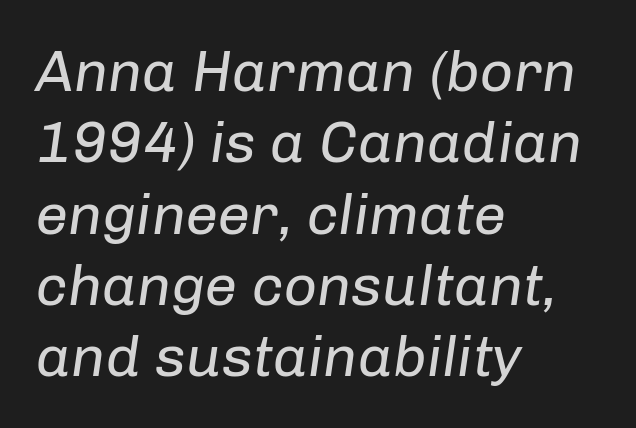
The image shows 58 px regular-weight type, italic (leaning right); set left-aligned, line spacing 1.23x, normal letter spacing, not underlined; low stroke contrast and a medium x-height.
